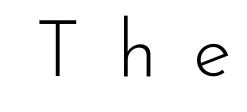
Style check: upright. This rendering widens character spacing well past its baseline value. Descender tails drop into unmarked territory. Looks like regular typesetting: each glyph gets only the width it needs. Typographically, this falls in the sans-serif category.
